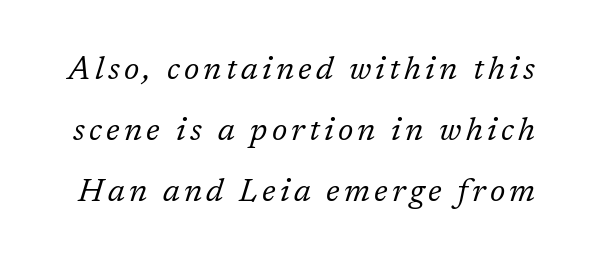
Q: Is the text bold? A: No.
Q: Is the text italic (slanted)? A: Yes, it leans right by about 17 degrees.
Q: Is the typeface a serif or a sans-serif typeface? A: Serif.
Q: Is the text underlined? A: No.
Q: Is the spacing between lines tight, normal or loose? A: Loose.
Q: Width (condensed, normal, or wide)? A: Normal.
Q: Stroke contrast? A: Low.
Q: x-height? A: Medium.
Q: Monospaced? A: No.
